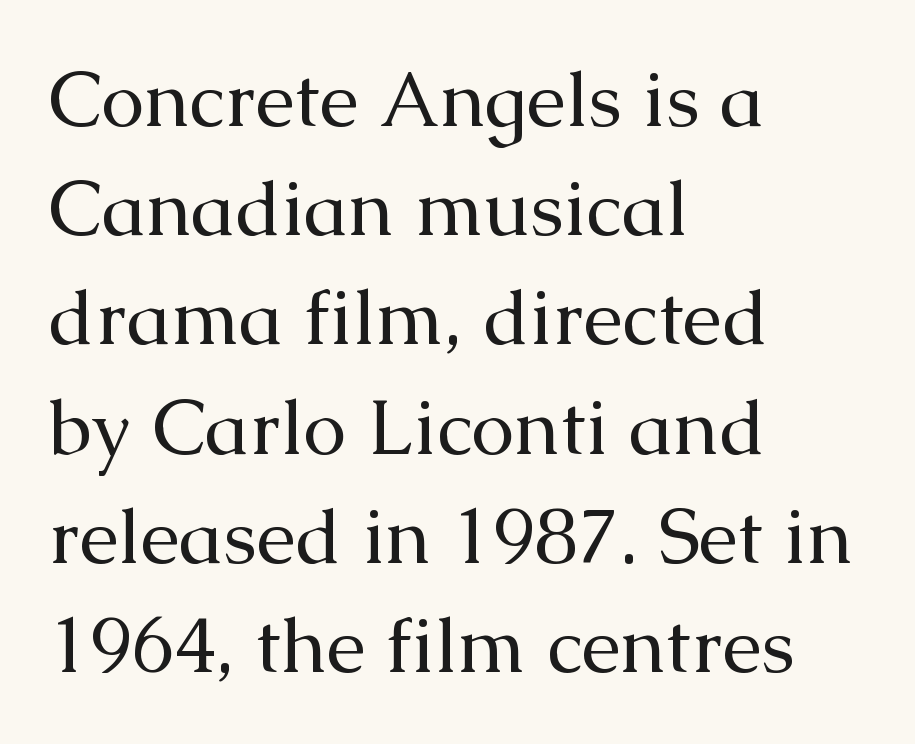
The image shows 78 px regular-weight serif type, upright; set left-aligned, normal line spacing (1.4x), normal letter spacing, not underlined; medium stroke contrast and a medium x-height.
